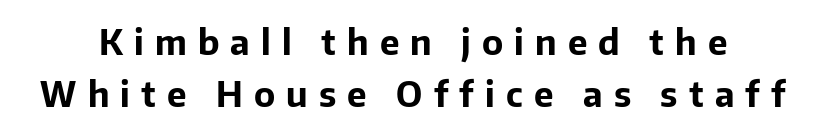
{"serif": "no", "italic": "no", "bold": "yes", "weight": "bold", "width": "normal", "stroke_contrast": "low", "x_height": "medium", "monospaced": "no", "underline": "no", "line_spacing": "normal", "line_spacing_ratio": 1.5, "letter_spacing": "wide", "letter_spacing_em": 0.32, "glyph_px": 35}
